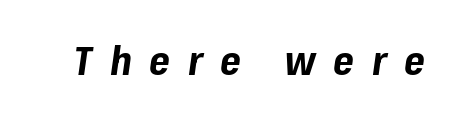
The image shows 40 px bold type, italic (leaning right); set unusually wide letter spacing (+0.44 em), not underlined; low stroke contrast and a medium x-height.
